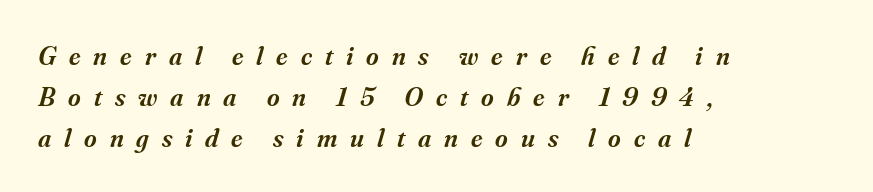
{"italic": "yes", "lean": "right", "slant_degrees": 16, "bold": "semi", "underline": "no", "align": "left", "line_spacing": "normal", "line_spacing_ratio": 1.51, "letter_spacing": "wide", "letter_spacing_em": 0.48, "glyph_px": 27}
